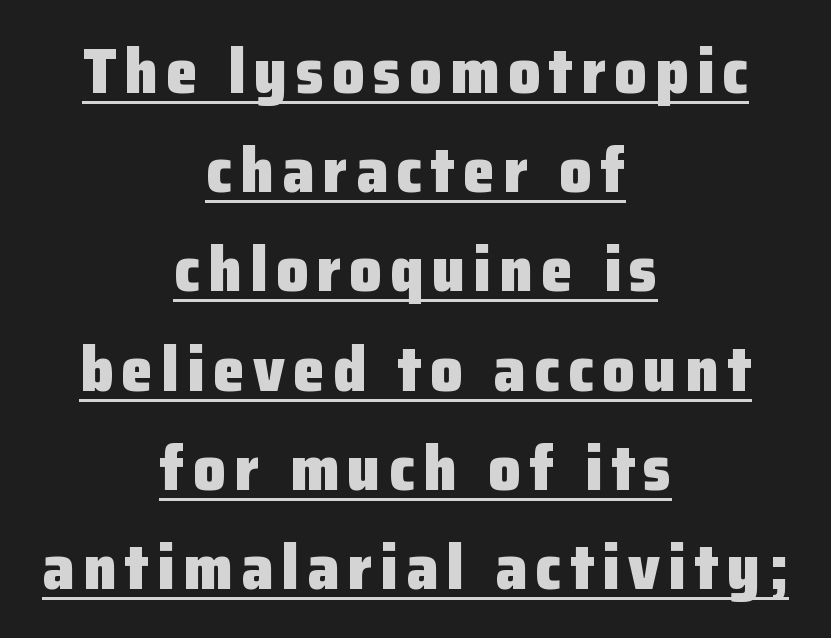
Q: Is the text bold? A: Yes.
Q: Is the text italic (slanted)? A: No, it is upright.
Q: Is the typeface a serif or a sans-serif typeface? A: Sans-serif.
Q: Is the text underlined? A: Yes.
Q: How is the paragraph aligned? A: Centered.
Q: Is the spacing between lines tight, normal or loose? A: Normal.
Q: Width (condensed, normal, or wide)? A: Normal.
Q: Stroke contrast? A: Low.
Q: x-height? A: Medium.
Q: Monospaced? A: No.
